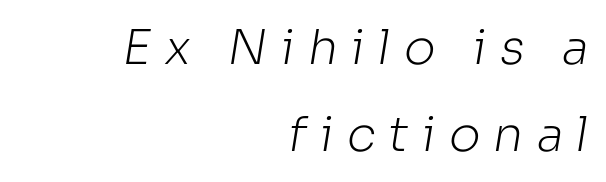
{"serif": "no", "bold": "no", "weight": "light", "width": "normal", "stroke_contrast": "low", "x_height": "medium", "monospaced": "no", "underline": "no", "align": "right", "line_spacing_ratio": 1.81, "letter_spacing": "wide", "letter_spacing_em": 0.27, "glyph_px": 48}
